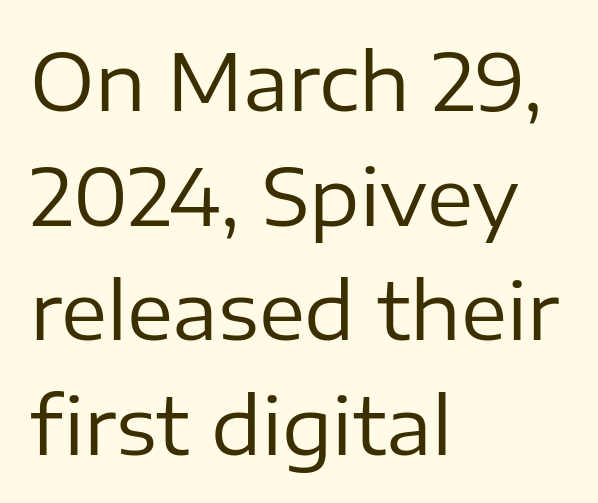
Q: Is the text bold? A: No.
Q: Is the text italic (slanted)? A: No, it is upright.
Q: Is the typeface a serif or a sans-serif typeface? A: Sans-serif.
Q: Is the text underlined? A: No.
Q: How is the paragraph aligned? A: Left-aligned.
Q: Is the spacing between letters normal or unusually wide? A: Normal.
Q: Is the spacing between lines tight, normal or loose? A: Normal.
Q: Width (condensed, normal, or wide)? A: Normal.
Q: Stroke contrast? A: Low.
Q: x-height? A: Medium.
Q: Monospaced? A: No.
